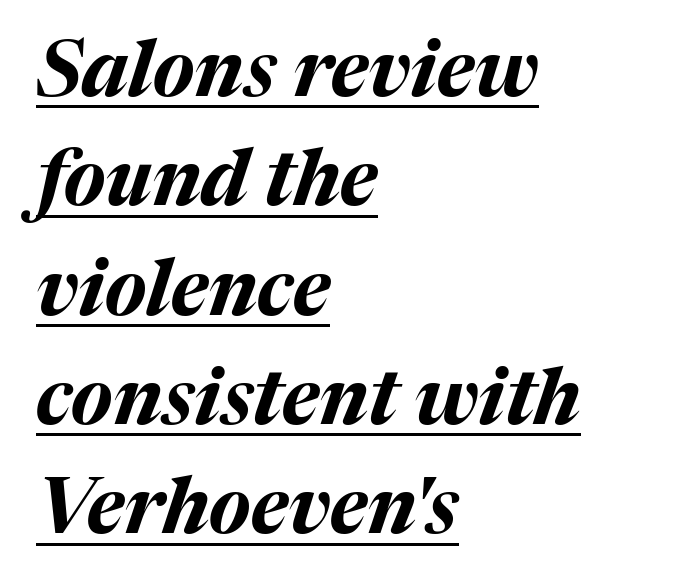
Q: Is the text bold? A: Yes.
Q: Is the text italic (slanted)? A: Yes, it leans right by about 17 degrees.
Q: Is the text underlined? A: Yes.
Q: How is the paragraph aligned? A: Left-aligned.
Q: Is the spacing between letters normal or unusually wide? A: Normal.
Q: Is the spacing between lines tight, normal or loose? A: Normal.
Q: Width (condensed, normal, or wide)? A: Normal.
Q: Stroke contrast? A: Medium.
Q: x-height? A: Medium.
Q: Monospaced? A: No.
